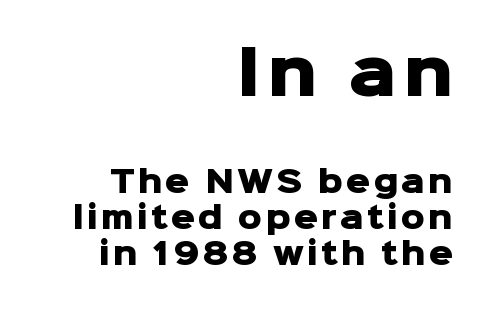
The image shows 61 px heavy sans-serif type, upright; set right-aligned, line spacing 1.2x, not underlined; the first (top) block is 2.03x larger; low stroke contrast and a medium x-height.
